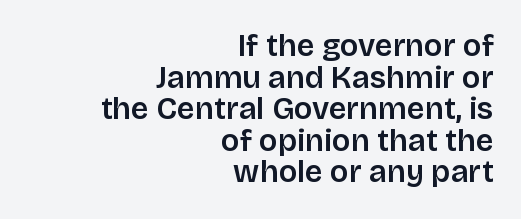
The image shows 31 px sans-serif type, upright; set right-aligned, tight line spacing (1.02x), normal letter spacing, not underlined; low stroke contrast and a large x-height.
